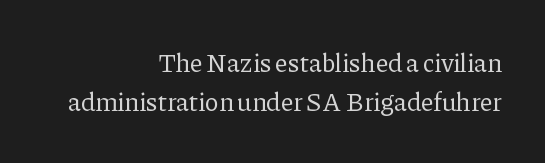
The foot of each line stays bare and open. Stroke thickness stays within the range of a standard reading face or lighter. Whoever set this chose a conventional vertical rhythm. This sample uses an upright cut, with every glyph sitting square on the baseline. This rendering leaves character spacing at its baseline value.
